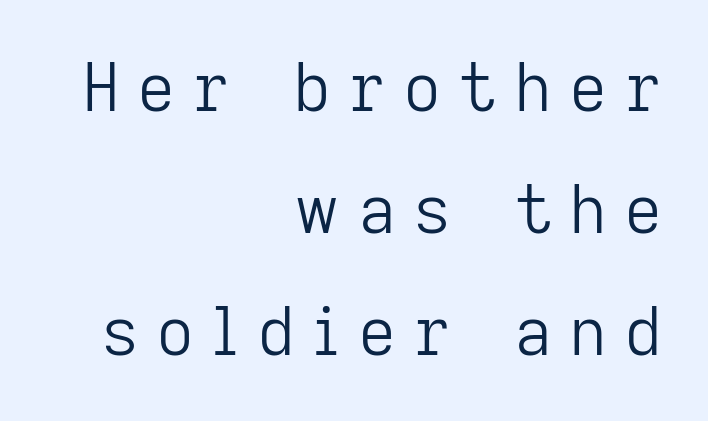
The image shows 66 px light sans-serif type, upright; set right-aligned, line spacing 1.85x, unusually wide letter spacing (+0.26 em), not underlined; low stroke contrast and a medium x-height.
